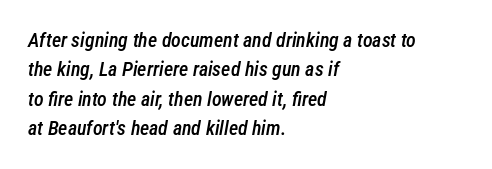
Successive baselines arrive at the customary interval. The horizontal fit of the characters is conventional and even. The words here are not underlined. Is the type slanted? Yes — the strokes lean at a clear angle. A somewhat darkened texture: the type is semibold rather than bold.
